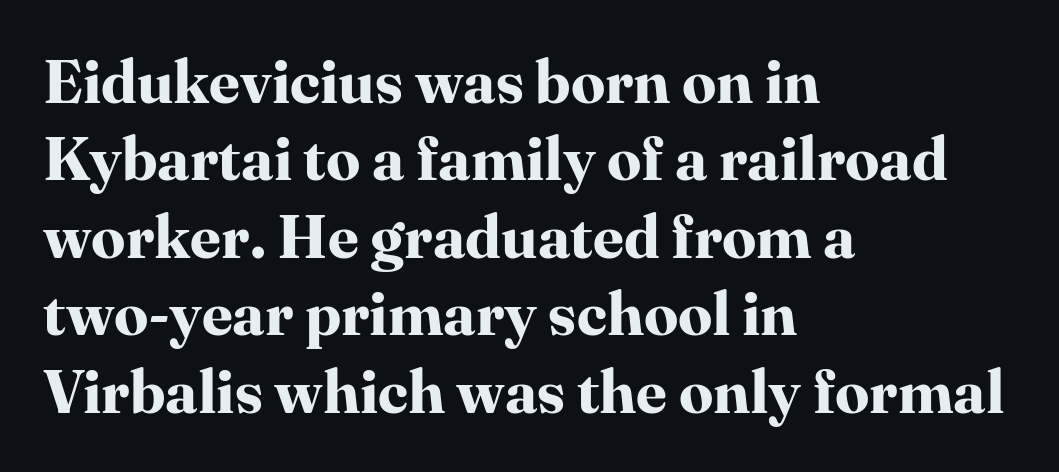
Q: Is the text bold? A: Yes.
Q: Is the text italic (slanted)? A: No, it is upright.
Q: Is the typeface a serif or a sans-serif typeface? A: Serif.
Q: Is the text underlined? A: No.
Q: How is the paragraph aligned? A: Left-aligned.
Q: Is the spacing between letters normal or unusually wide? A: Normal.
Q: Is the spacing between lines tight, normal or loose? A: Normal.
Q: Width (condensed, normal, or wide)? A: Normal.
Q: Stroke contrast? A: High.
Q: x-height? A: Medium.
Q: Monospaced? A: No.
